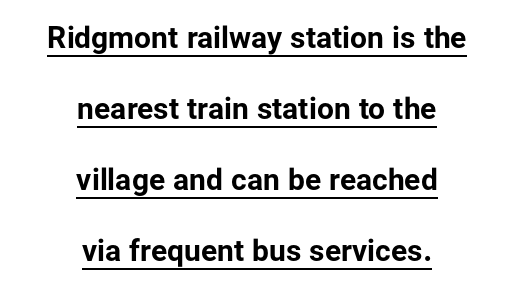
{"serif": "no", "italic": "no", "bold": "yes", "weight": "bold", "width": "normal", "stroke_contrast": "low", "x_height": "medium", "monospaced": "no", "underline": "yes", "align": "center", "line_spacing": "loose", "line_spacing_ratio": 2.37, "letter_spacing": "normal", "letter_spacing_em": 0.0, "glyph_px": 30}
